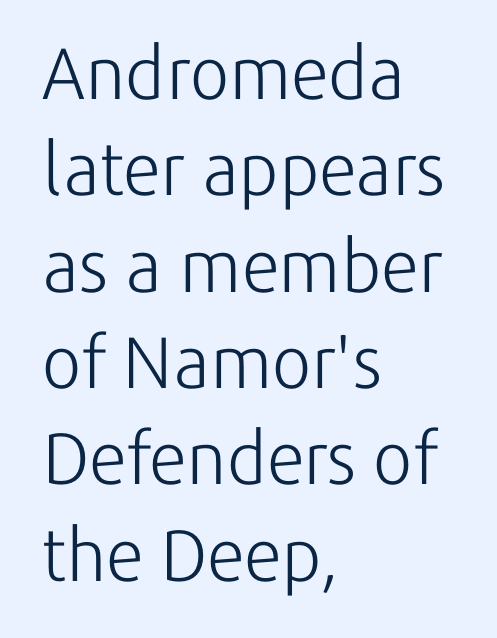
Q: Is the text bold? A: No.
Q: Is the text italic (slanted)? A: No, it is upright.
Q: Is the typeface a serif or a sans-serif typeface? A: Sans-serif.
Q: Is the text underlined? A: No.
Q: How is the paragraph aligned? A: Left-aligned.
Q: Is the spacing between letters normal or unusually wide? A: Normal.
Q: Is the spacing between lines tight, normal or loose? A: Normal.
Q: Width (condensed, normal, or wide)? A: Normal.
Q: Stroke contrast? A: Low.
Q: x-height? A: Medium.
Q: Monospaced? A: No.
